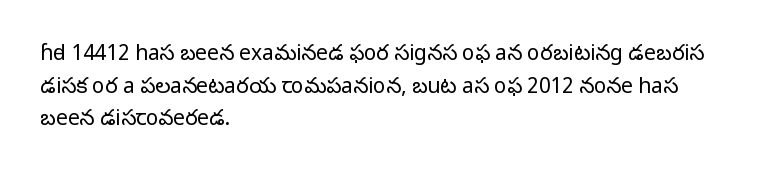
{"italic": "no", "bold": "no", "underline": "no", "align": "left", "line_spacing": "normal", "line_spacing_ratio": 1.55, "letter_spacing": "normal", "letter_spacing_em": 0.0, "glyph_px": 21}
